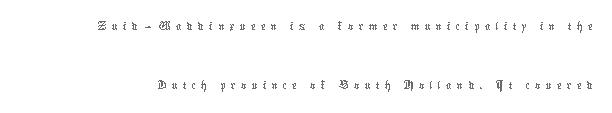
The image shows 28 px thin type, upright; set loose line spacing (2.1x), not underlined; low stroke contrast and a medium x-height.
